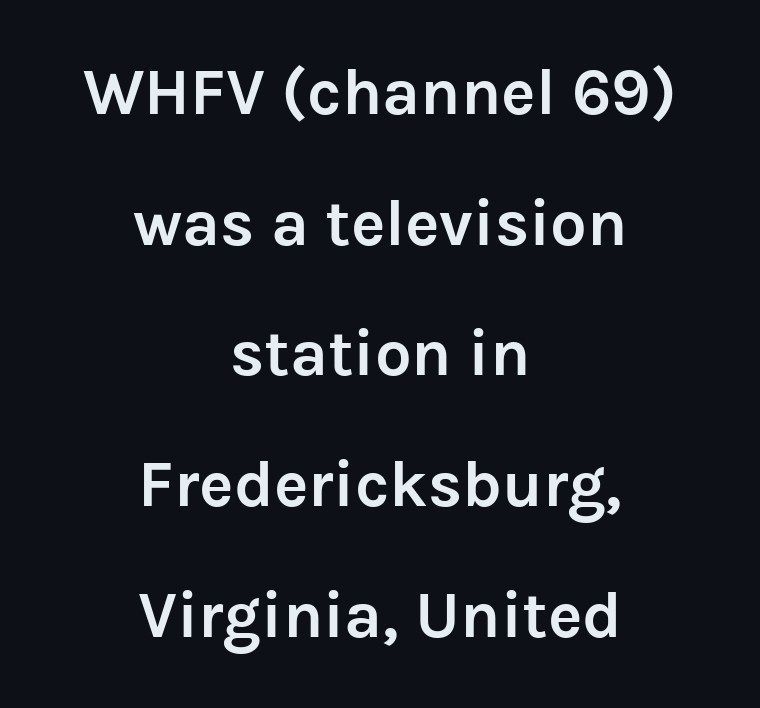
Q: Is the text bold? A: Yes.
Q: Is the text italic (slanted)? A: No, it is upright.
Q: Is the typeface a serif or a sans-serif typeface? A: Sans-serif.
Q: Is the text underlined? A: No.
Q: How is the paragraph aligned? A: Centered.
Q: Is the spacing between letters normal or unusually wide? A: Normal.
Q: Is the spacing between lines tight, normal or loose? A: Loose.
Q: Width (condensed, normal, or wide)? A: Normal.
Q: Stroke contrast? A: Low.
Q: x-height? A: Medium.
Q: Monospaced? A: No.
